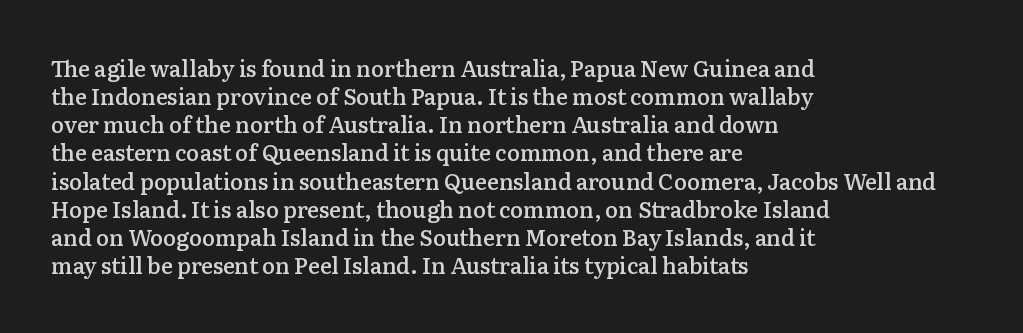
{"italic": "no", "bold": "semi", "underline": "no", "align": "left", "line_spacing": "normal", "line_spacing_ratio": 1.28, "letter_spacing": "normal", "letter_spacing_em": 0.0, "glyph_px": 22}
